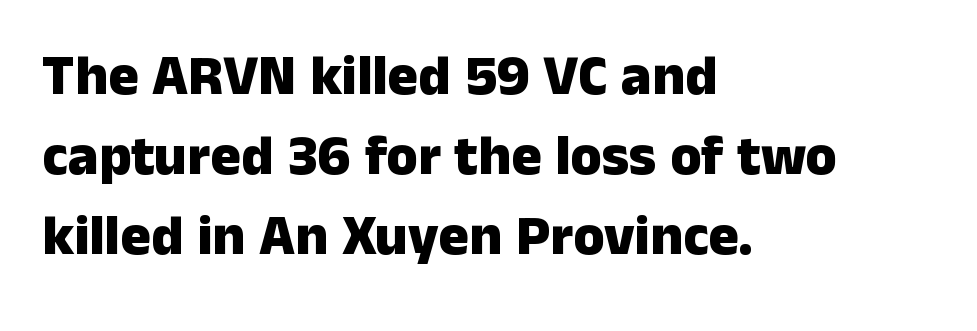
Q: Is the text bold? A: Yes.
Q: Is the text italic (slanted)? A: No, it is upright.
Q: Is the typeface a serif or a sans-serif typeface? A: Sans-serif.
Q: Is the text underlined? A: No.
Q: How is the paragraph aligned? A: Left-aligned.
Q: Is the spacing between letters normal or unusually wide? A: Normal.
Q: Is the spacing between lines tight, normal or loose? A: Normal.
Q: Width (condensed, normal, or wide)? A: Normal.
Q: Stroke contrast? A: Low.
Q: x-height? A: Medium.
Q: Monospaced? A: No.
